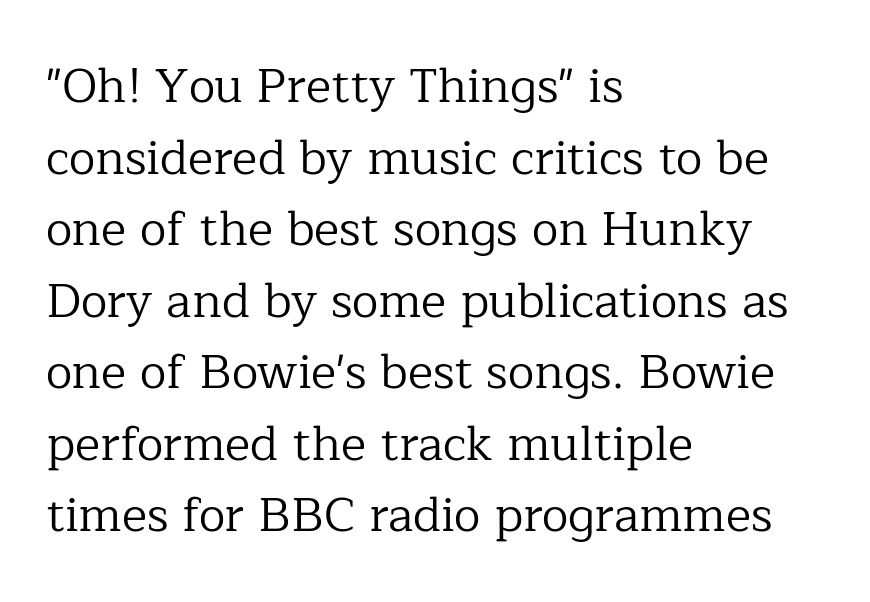
{"serif": "yes", "italic": "no", "bold": "no", "weight": "regular", "width": "normal", "stroke_contrast": "low", "x_height": "medium", "monospaced": "no", "underline": "no", "align": "left", "line_spacing": "normal", "line_spacing_ratio": 1.49, "letter_spacing": "normal", "letter_spacing_em": 0.0, "glyph_px": 48}
